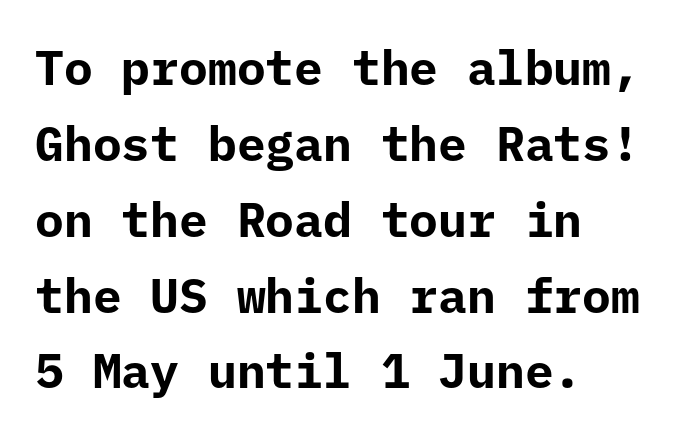
{"serif": "no", "italic": "no", "bold": "yes", "weight": "bold", "width": "normal", "stroke_contrast": "low", "x_height": "medium", "monospaced": "yes", "underline": "no", "align": "left", "line_spacing": "normal", "line_spacing_ratio": 1.58, "letter_spacing": "normal", "letter_spacing_em": 0.0, "glyph_px": 48}
